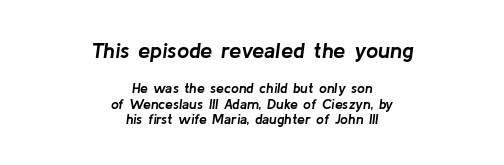
Check the space under the baseline: it is left empty. The lines in this sample share a center point and differ in where they start and stop. Observe the lean: these are italic letterforms. The first block has been scaled up relative to the second. The leading is snug, giving the passage a crowded texture. This rendering leaves character spacing at its baseline value.
